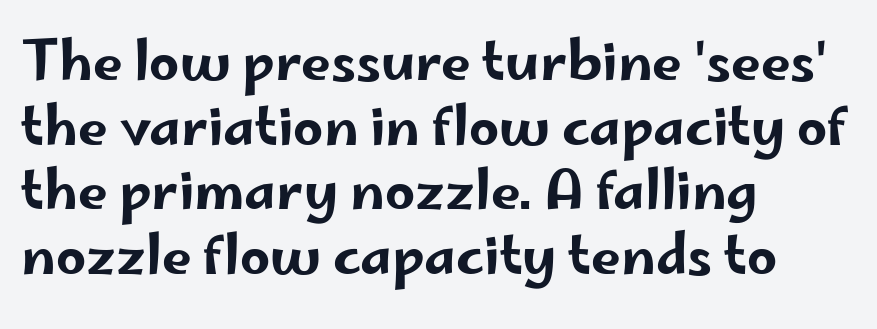
{"serif": "no", "italic": "no", "width": "wide", "stroke_contrast": "low", "x_height": "small", "monospaced": "no", "underline": "no", "align": "left", "line_spacing_ratio": 1.22, "letter_spacing": "normal", "letter_spacing_em": 0.0, "glyph_px": 53}
